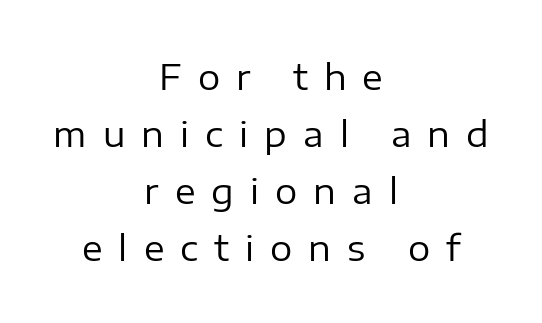
The image shows 35 px regular-weight sans-serif type, upright; set centered, normal line spacing (1.63x), unusually wide letter spacing (+0.46 em), not underlined; low stroke contrast and a medium x-height.
